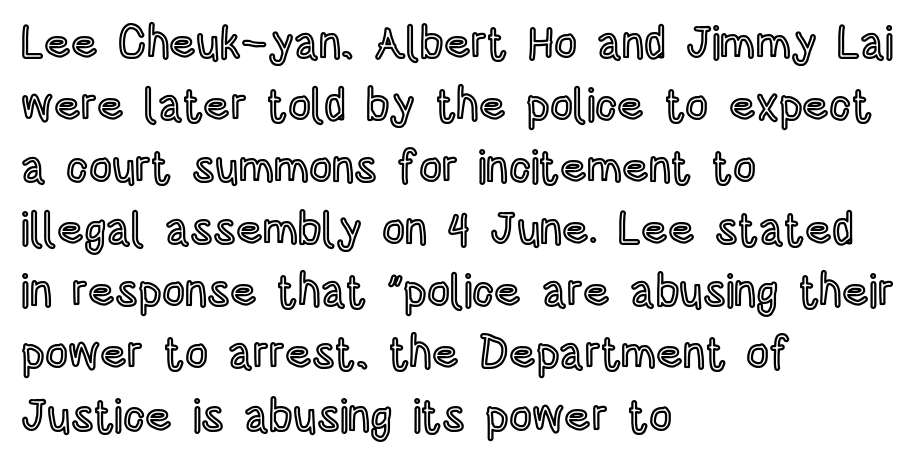
{"italic": "no", "width": "condensed", "x_height": "large", "monospaced": "no", "underline": "no", "align": "left", "line_spacing": "normal", "line_spacing_ratio": 1.38, "letter_spacing": "normal", "letter_spacing_em": 0.0, "glyph_px": 45}
